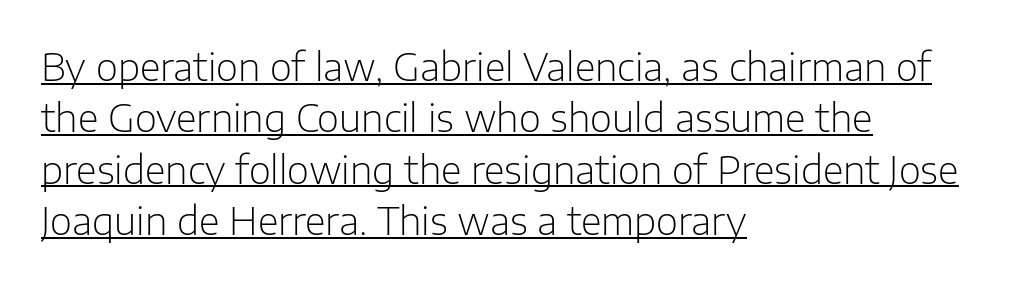
Glyph-to-glyph distance matches everyday printed text. You can see a thin bar hugging the bottom of the glyphs. Character widths vary here, with narrow letters taking less room than wide ones. Serif or sans? Sans — the stroke terminals are bare. Horizontal bands of white between lines are of average thickness.
